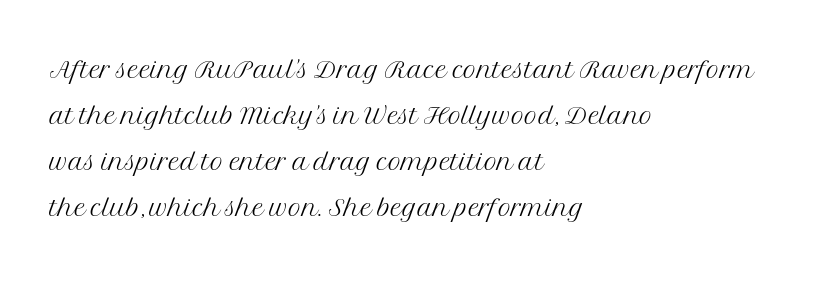
The image shows 36 px light serif type; set left-aligned, normal line spacing (1.28x), normal letter spacing, not underlined; medium stroke contrast and a medium x-height.
